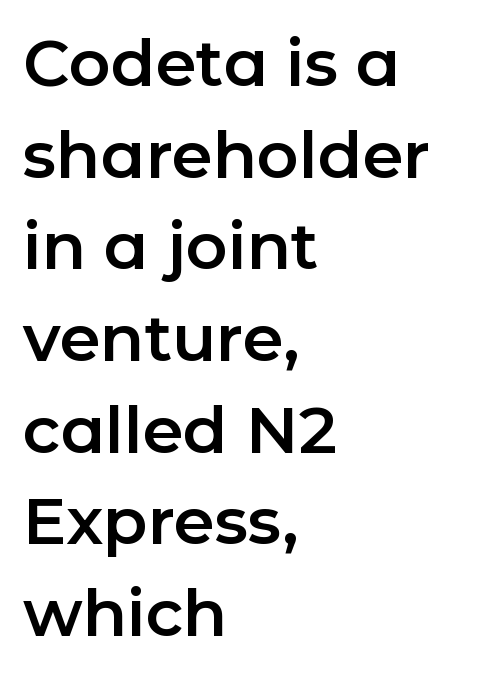
Q: Is the text italic (slanted)? A: No, it is upright.
Q: Is the typeface a serif or a sans-serif typeface? A: Sans-serif.
Q: Is the text underlined? A: No.
Q: How is the paragraph aligned? A: Left-aligned.
Q: Is the spacing between letters normal or unusually wide? A: Normal.
Q: Is the spacing between lines tight, normal or loose? A: Normal.
Q: Width (condensed, normal, or wide)? A: Normal.
Q: Stroke contrast? A: Low.
Q: x-height? A: Medium.
Q: Monospaced? A: No.
